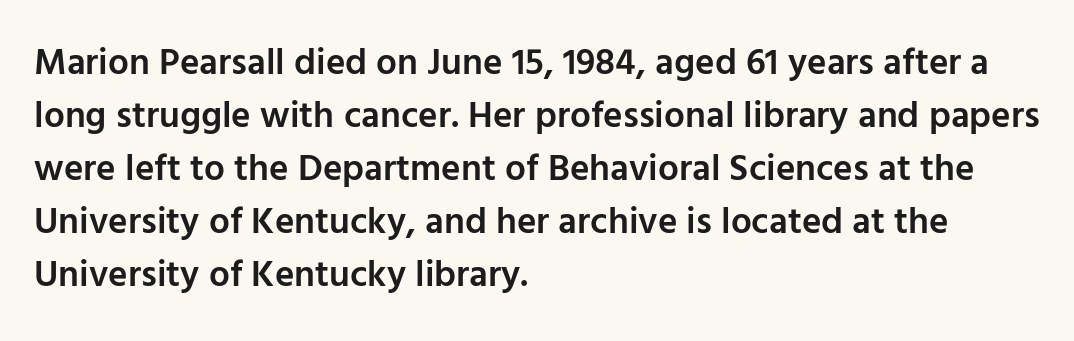
Q: Is the text bold? A: Semi-bold.
Q: Is the text italic (slanted)? A: No, it is upright.
Q: Is the typeface a serif or a sans-serif typeface? A: Sans-serif.
Q: Is the text underlined? A: No.
Q: How is the paragraph aligned? A: Left-aligned.
Q: Is the spacing between letters normal or unusually wide? A: Normal.
Q: Is the spacing between lines tight, normal or loose? A: Normal.
Q: Width (condensed, normal, or wide)? A: Normal.
Q: Stroke contrast? A: Low.
Q: x-height? A: Medium.
Q: Monospaced? A: No.
